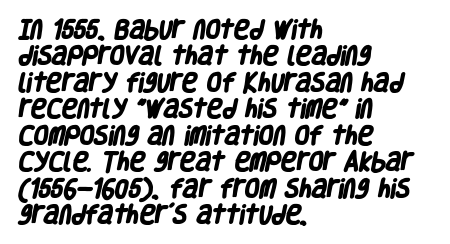
Q: Is the text bold? A: Yes.
Q: Is the text underlined? A: No.
Q: How is the paragraph aligned? A: Left-aligned.
Q: Is the spacing between letters normal or unusually wide? A: Normal.
Q: Is the spacing between lines tight, normal or loose? A: Normal.
